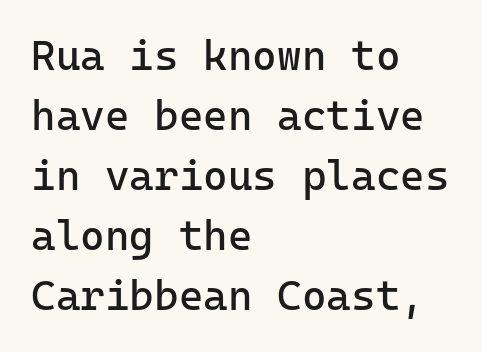
Q: Is the text bold? A: No.
Q: Is the text italic (slanted)? A: No, it is upright.
Q: Is the typeface a serif or a sans-serif typeface? A: Sans-serif.
Q: Is the text underlined? A: No.
Q: How is the paragraph aligned? A: Left-aligned.
Q: Is the spacing between letters normal or unusually wide? A: Normal.
Q: Is the spacing between lines tight, normal or loose? A: Normal.
Q: Width (condensed, normal, or wide)? A: Normal.
Q: Stroke contrast? A: Low.
Q: x-height? A: Medium.
Q: Monospaced? A: Yes.
